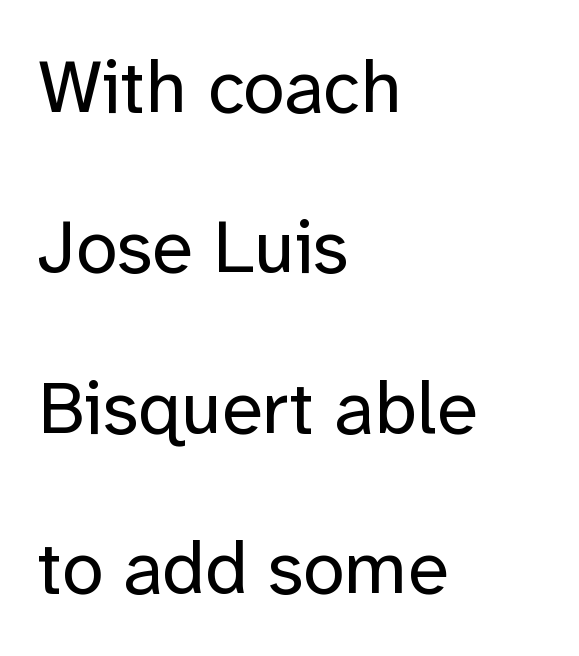
The image shows 75 px regular-weight sans-serif type, upright; set left-aligned, loose line spacing (2.14x), normal letter spacing, not underlined; low stroke contrast and a medium x-height.
